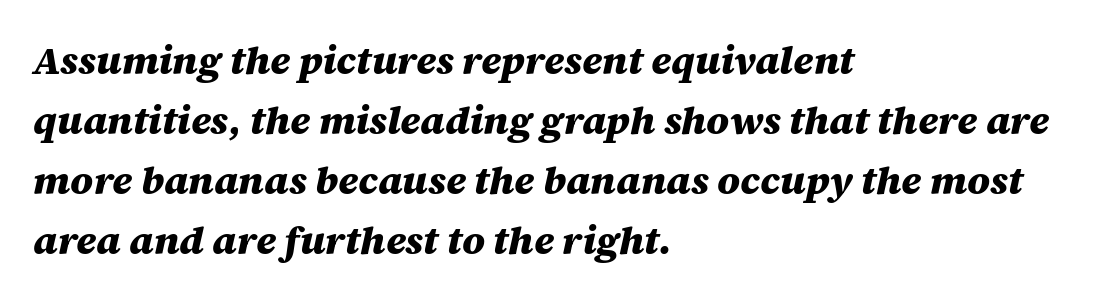
Q: Is the text bold? A: Yes.
Q: Is the text italic (slanted)? A: Yes, it leans right by about 12 degrees.
Q: Is the text underlined? A: No.
Q: How is the paragraph aligned? A: Left-aligned.
Q: Is the spacing between letters normal or unusually wide? A: Normal.
Q: Is the spacing between lines tight, normal or loose? A: Normal.
Q: Width (condensed, normal, or wide)? A: Normal.
Q: Stroke contrast? A: Medium.
Q: x-height? A: Large.
Q: Monospaced? A: No.
